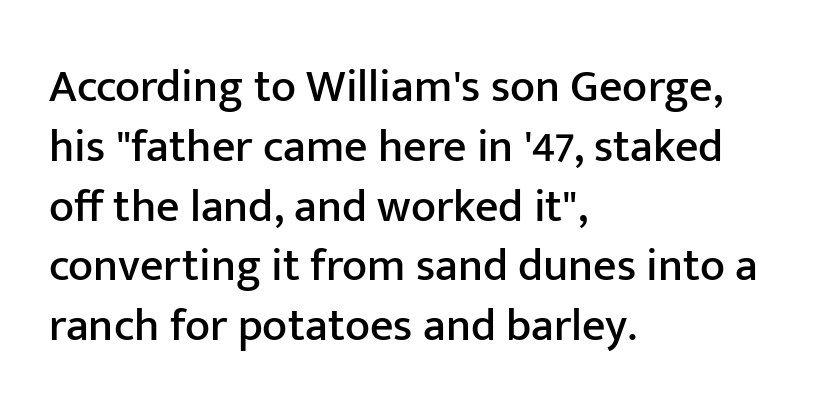
{"serif": "no", "italic": "no", "width": "normal", "stroke_contrast": "low", "x_height": "medium", "monospaced": "no", "underline": "no", "align": "left", "line_spacing": "normal", "line_spacing_ratio": 1.3, "letter_spacing": "normal", "letter_spacing_em": 0.0, "glyph_px": 46}
